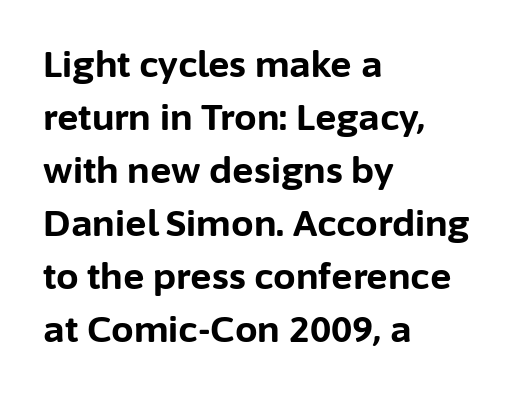
Q: Is the text bold? A: Yes.
Q: Is the text italic (slanted)? A: No, it is upright.
Q: Is the typeface a serif or a sans-serif typeface? A: Sans-serif.
Q: Is the text underlined? A: No.
Q: How is the paragraph aligned? A: Left-aligned.
Q: Is the spacing between letters normal or unusually wide? A: Normal.
Q: Is the spacing between lines tight, normal or loose? A: Normal.
Q: Width (condensed, normal, or wide)? A: Normal.
Q: Stroke contrast? A: Low.
Q: x-height? A: Medium.
Q: Monospaced? A: No.
